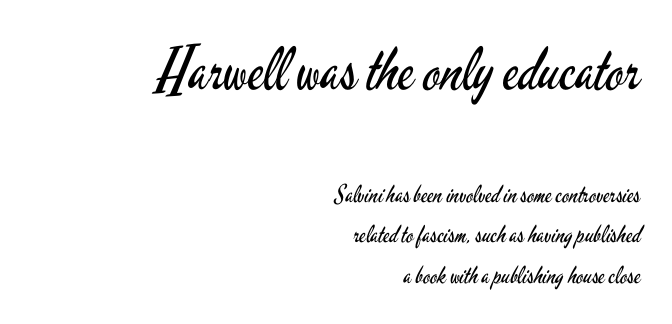
Look at the tracking — it's just the regular setting, nothing added. The first block has been scaled up relative to the second. Stroke terminals: plain, sans-serif. Compared with a flush-left layout, this one pins lines to the opposite, right side. Vertical spacing — default.
